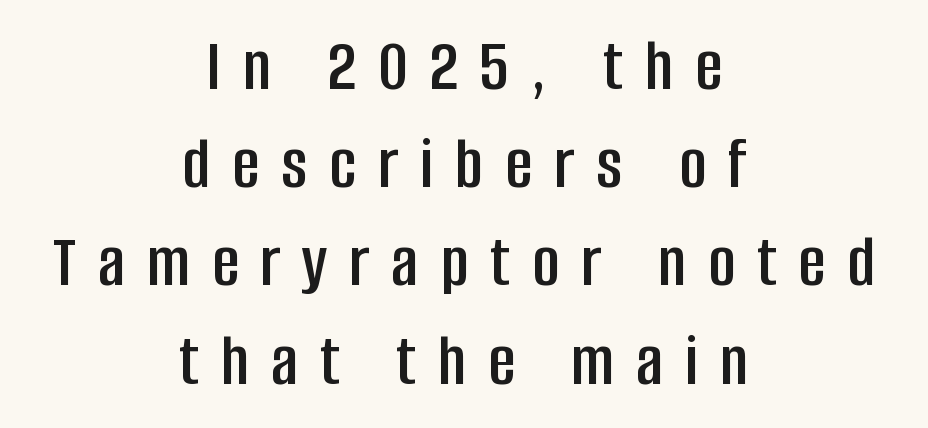
Q: Is the text italic (slanted)? A: No, it is upright.
Q: Is the typeface a serif or a sans-serif typeface? A: Sans-serif.
Q: Is the text underlined? A: No.
Q: How is the paragraph aligned? A: Centered.
Q: Is the spacing between letters normal or unusually wide? A: Unusually wide.
Q: Is the spacing between lines tight, normal or loose? A: Normal.
Q: Width (condensed, normal, or wide)? A: Condensed.
Q: Stroke contrast? A: Low.
Q: x-height? A: Large.
Q: Monospaced? A: No.
